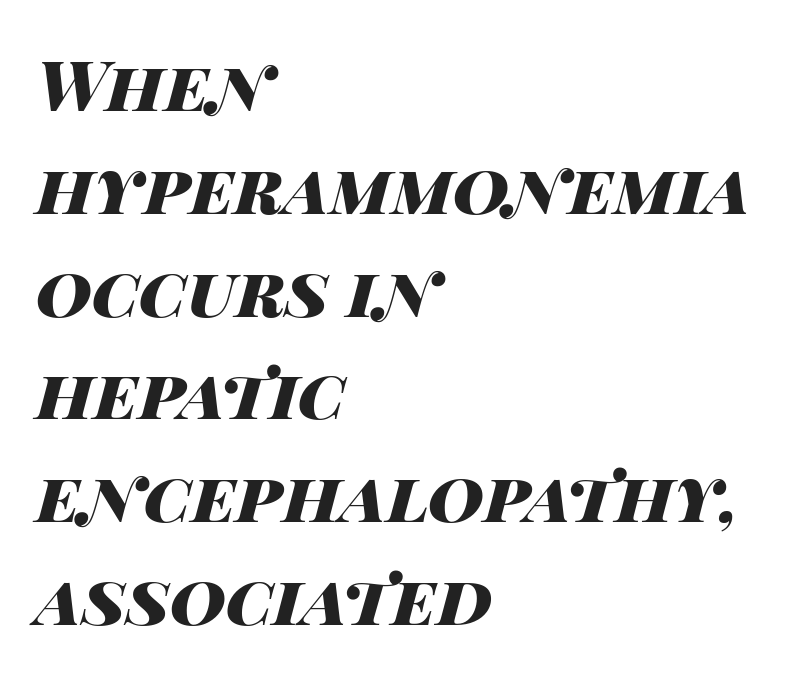
Q: Is the text bold? A: Yes.
Q: Is the text italic (slanted)? A: Yes, it leans right by about 14 degrees.
Q: Is the text underlined? A: No.
Q: How is the paragraph aligned? A: Left-aligned.
Q: Is the spacing between letters normal or unusually wide? A: Normal.
Q: Is the spacing between lines tight, normal or loose? A: Normal.
Q: Width (condensed, normal, or wide)? A: Wide.
Q: Stroke contrast? A: High.
Q: x-height? A: Large.
Q: Monospaced? A: No.
